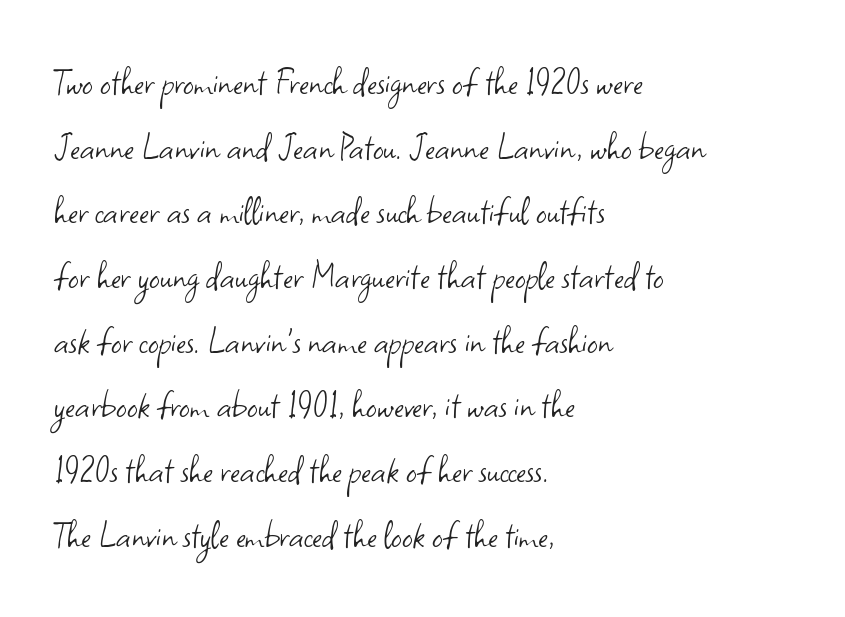
The image shows 42 px light sans-serif type; set left-aligned, normal line spacing (1.54x), normal letter spacing, not underlined; low stroke contrast and a small x-height.
